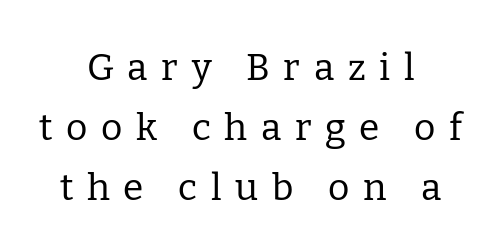
The image shows 37 px regular-weight serif type, upright; set centered, normal line spacing (1.62x), unusually wide letter spacing (+0.37 em), not underlined; low stroke contrast and a medium x-height.
